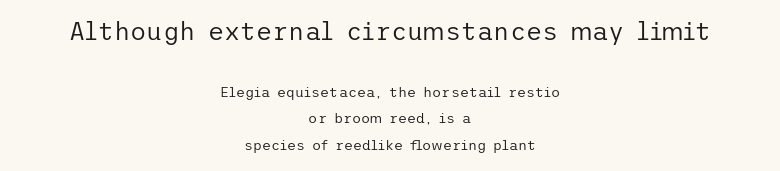
These lines keep a tight, regular rhythm from letter to letter. Stems and bowls with no extra thickness — not bold. A bare baseline throughout the passage. The specimen reads as upright at a glance. Which margin do the lines hug? Neither — every line sits in the middle. Which chunk is bigger? The first one — the top block dwarfs the bottom.
